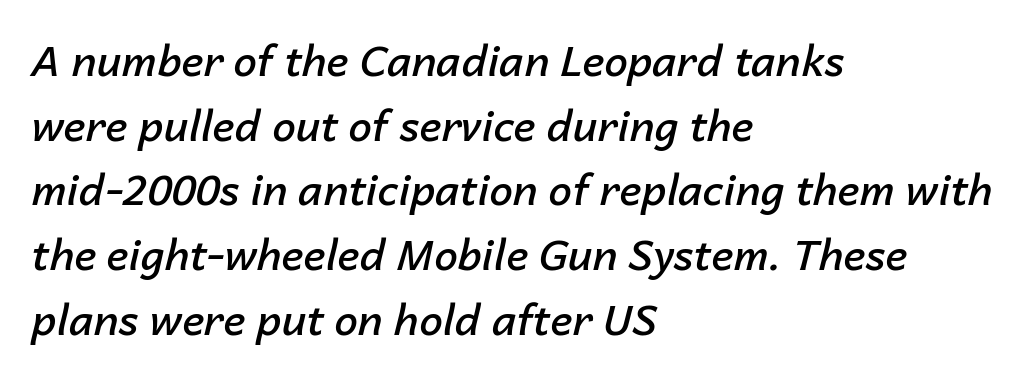
The image shows 42 px semibold type, italic (leaning right); set left-aligned, normal line spacing (1.54x), normal letter spacing, not underlined; low stroke contrast and a medium x-height.
